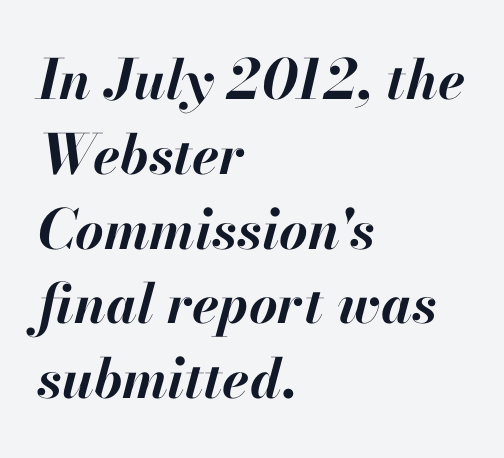
The image shows 55 px bold type, italic (leaning right); set left-aligned, normal line spacing (1.36x), normal letter spacing, not underlined; high stroke contrast and a small x-height.
